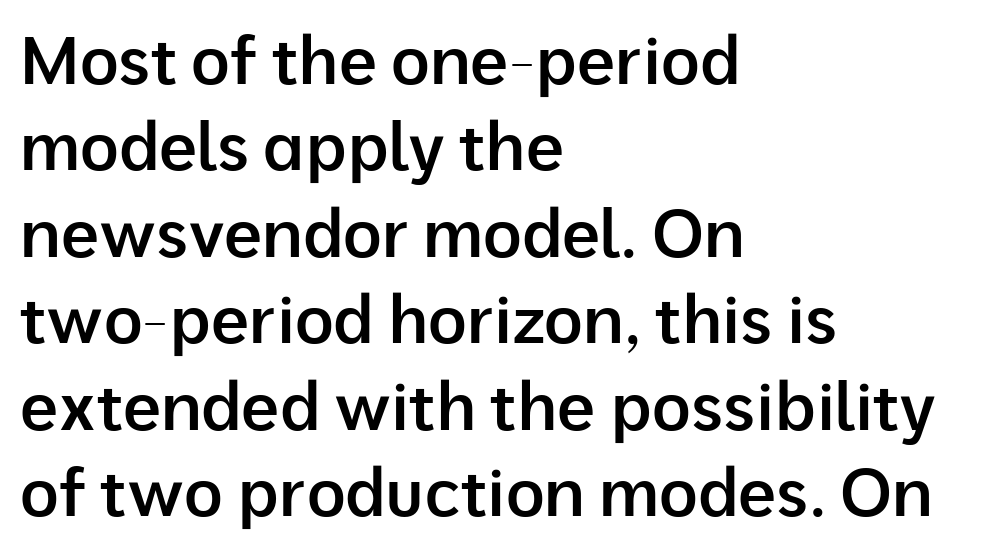
The image shows 67 px semibold sans-serif type, upright; set left-aligned, normal line spacing (1.29x), normal letter spacing, not underlined; low stroke contrast and a medium x-height.
